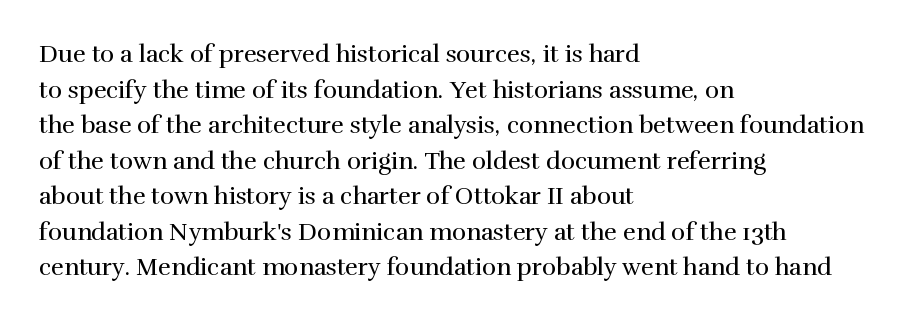
The image shows 24 px text type, upright; set left-aligned, normal line spacing (1.48x), normal letter spacing, not underlined.
